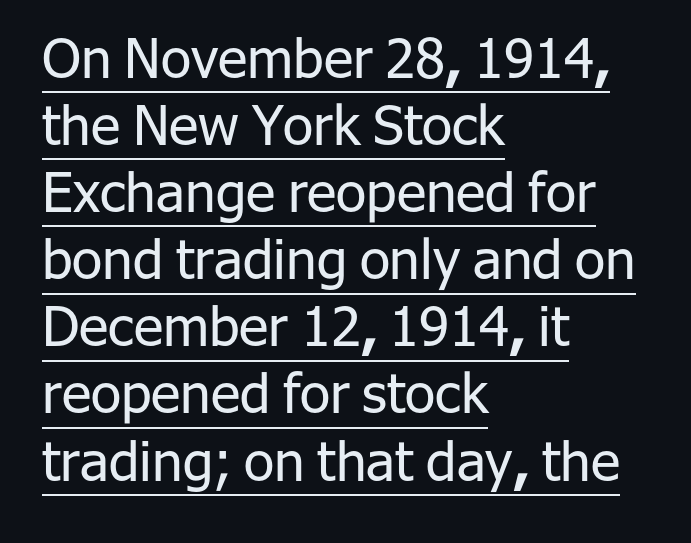
This is not heavy type; no bold has been used. Ascenders rise straight up at ninety degrees. The string is rendered with underlining switched on. The setting favours the left margin, as ordinary paragraphs usually do. You could call the tracking neutral — neither tight nor loose. Character widths vary here, with narrow letters taking less room than wide ones.
